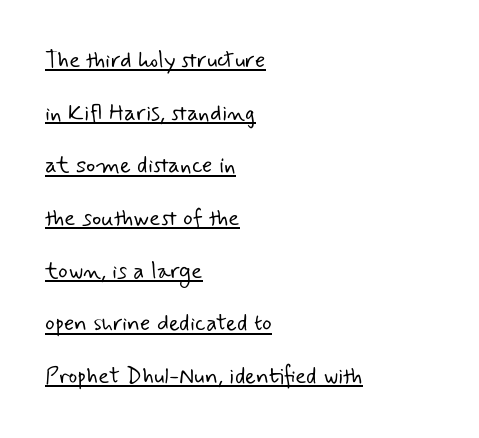
This is not heavy type; no bold has been used. A classic flush-left, rag-right setting is used for this passage. Default kerning and tracking; the words read as compact shapes. Decoration check: the copy is underlined. Quick note: interline space is abundant.
